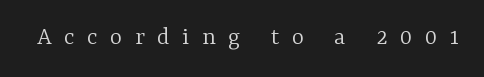
The image shows 26 px text type, upright; set unusually wide letter spacing (+0.48 em), not underlined.
